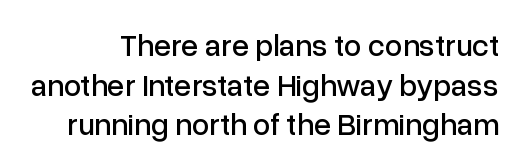
Q: Is the text italic (slanted)? A: No, it is upright.
Q: Is the typeface a serif or a sans-serif typeface? A: Sans-serif.
Q: Is the text underlined? A: No.
Q: Is the spacing between letters normal or unusually wide? A: Normal.
Q: Is the spacing between lines tight, normal or loose? A: Normal.
Q: Width (condensed, normal, or wide)? A: Normal.
Q: Stroke contrast? A: Low.
Q: x-height? A: Medium.
Q: Monospaced? A: No.
